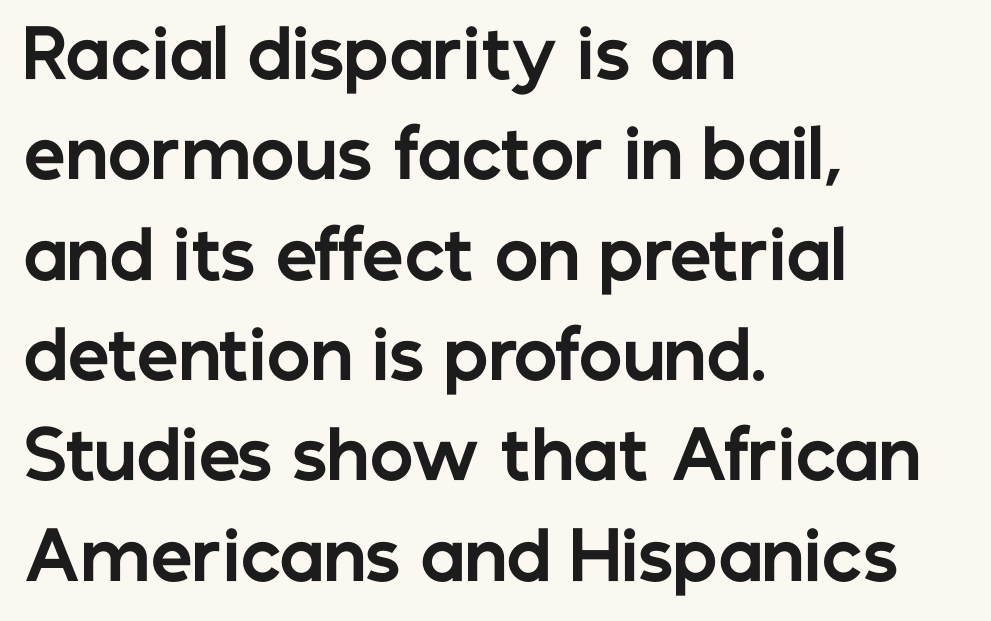
{"serif": "no", "italic": "no", "bold": "yes", "weight": "bold", "width": "normal", "stroke_contrast": "low", "x_height": "medium", "monospaced": "no", "underline": "no", "align": "left", "line_spacing": "normal", "line_spacing_ratio": 1.52, "letter_spacing": "normal", "letter_spacing_em": 0.0, "glyph_px": 66}
